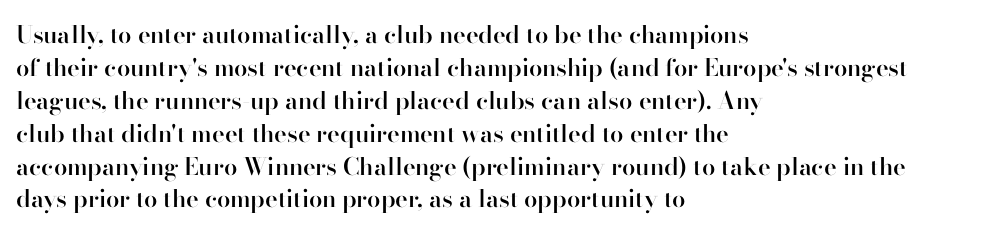
Leading: standard. The passage shown is semibold, sitting just below true bold. Descenders are the only things crossing below the line. Inter-character spacing is left at the font's built-in metrics. Notice how the stems are strictly vertical — no italics here.
